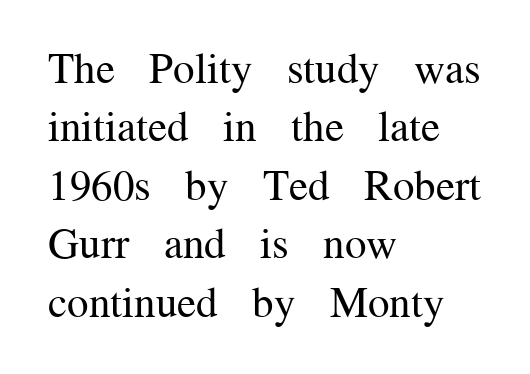
{"serif": "yes", "italic": "no", "bold": "no", "weight": "regular", "width": "normal", "stroke_contrast": "medium", "x_height": "medium", "monospaced": "no", "underline": "no", "align": "left", "line_spacing": "normal", "line_spacing_ratio": 1.36, "letter_spacing": "normal", "letter_spacing_em": 0.0, "glyph_px": 43}
